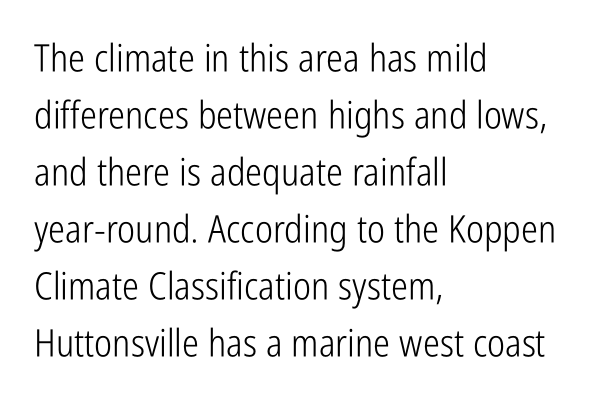
Q: Is the text bold? A: No.
Q: Is the text italic (slanted)? A: No, it is upright.
Q: Is the typeface a serif or a sans-serif typeface? A: Sans-serif.
Q: Is the text underlined? A: No.
Q: How is the paragraph aligned? A: Left-aligned.
Q: Is the spacing between letters normal or unusually wide? A: Normal.
Q: Is the spacing between lines tight, normal or loose? A: Normal.
Q: Width (condensed, normal, or wide)? A: Condensed.
Q: Stroke contrast? A: Low.
Q: x-height? A: Medium.
Q: Monospaced? A: No.
